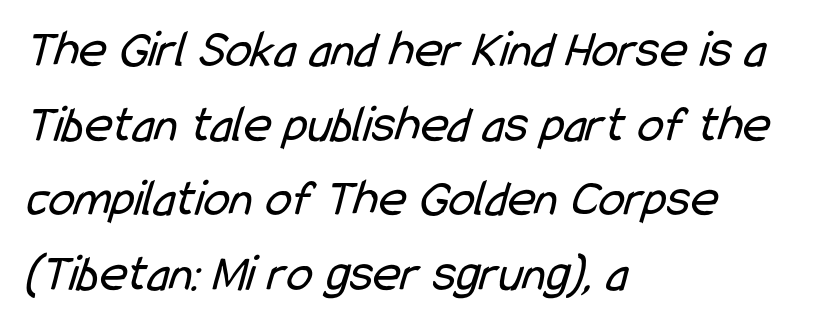
Q: Is the text bold? A: No.
Q: Is the typeface a serif or a sans-serif typeface? A: Sans-serif.
Q: Is the text underlined? A: No.
Q: How is the paragraph aligned? A: Left-aligned.
Q: Is the spacing between letters normal or unusually wide? A: Normal.
Q: Is the spacing between lines tight, normal or loose? A: Normal.
Q: Width (condensed, normal, or wide)? A: Condensed.
Q: Stroke contrast? A: Low.
Q: x-height? A: Medium.
Q: Monospaced? A: No.
